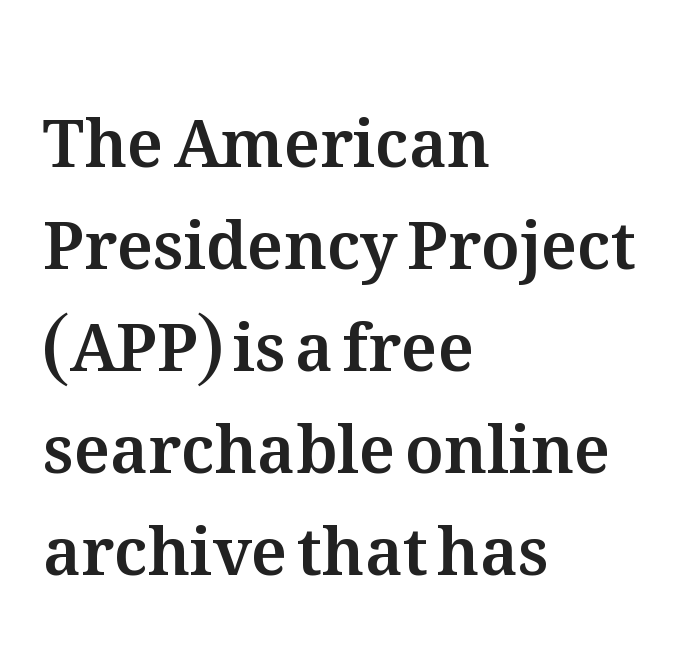
{"italic": "no", "width": "normal", "stroke_contrast": "medium", "x_height": "medium", "monospaced": "no", "underline": "no", "align": "left", "line_spacing": "normal", "line_spacing_ratio": 1.57, "letter_spacing": "normal", "letter_spacing_em": 0.0, "glyph_px": 65}
